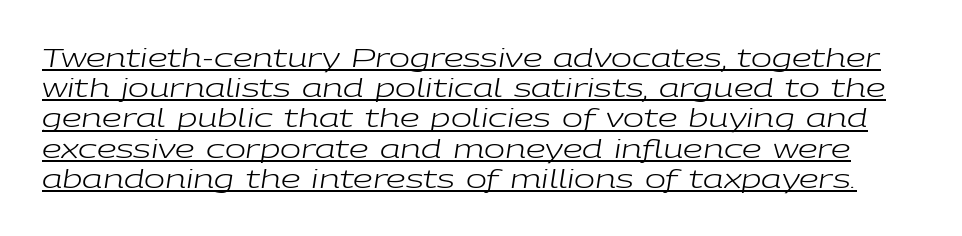
Q: Is the text bold? A: No.
Q: Is the text italic (slanted)? A: Yes, it leans right by about 9 degrees.
Q: Is the text underlined? A: Yes.
Q: Is the spacing between letters normal or unusually wide? A: Normal.
